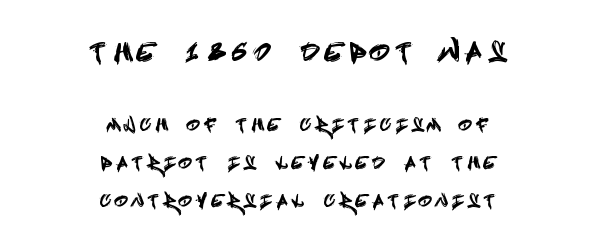
The image shows 25 px text type; set centered, loose line spacing (2.23x), unusually wide letter spacing (+0.38 em), not underlined; the first (top) block is 1.47x larger.
